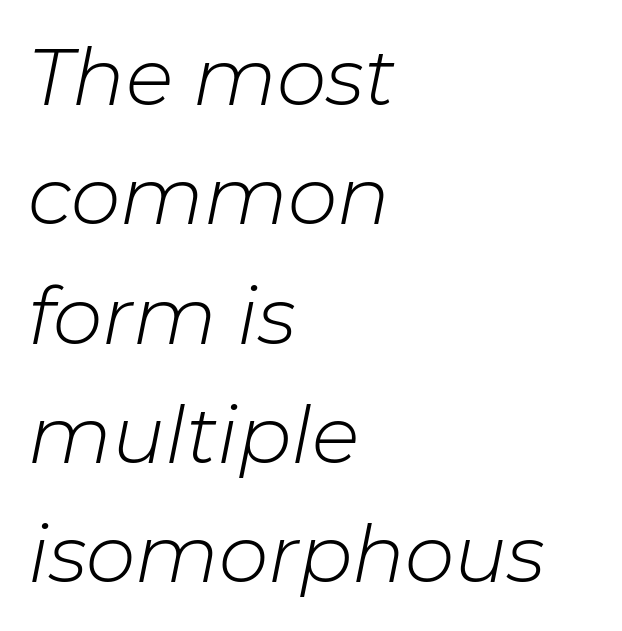
{"italic": "yes", "lean": "right", "slant_degrees": 11, "bold": "no", "weight": "light", "width": "normal", "stroke_contrast": "low", "x_height": "medium", "monospaced": "no", "underline": "no", "align": "left", "line_spacing": "normal", "line_spacing_ratio": 1.51, "letter_spacing": "normal", "letter_spacing_em": 0.0, "glyph_px": 79}
